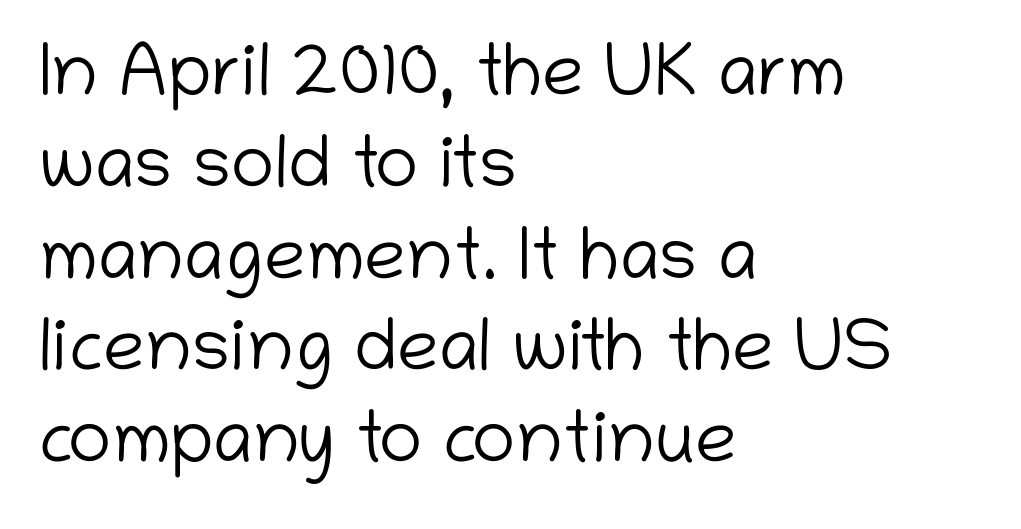
{"serif": "no", "italic": "no", "bold": "no", "weight": "light", "width": "normal", "stroke_contrast": "low", "x_height": "medium", "monospaced": "no", "underline": "no", "align": "left", "line_spacing_ratio": 1.24, "letter_spacing": "normal", "letter_spacing_em": 0.0, "glyph_px": 74}
